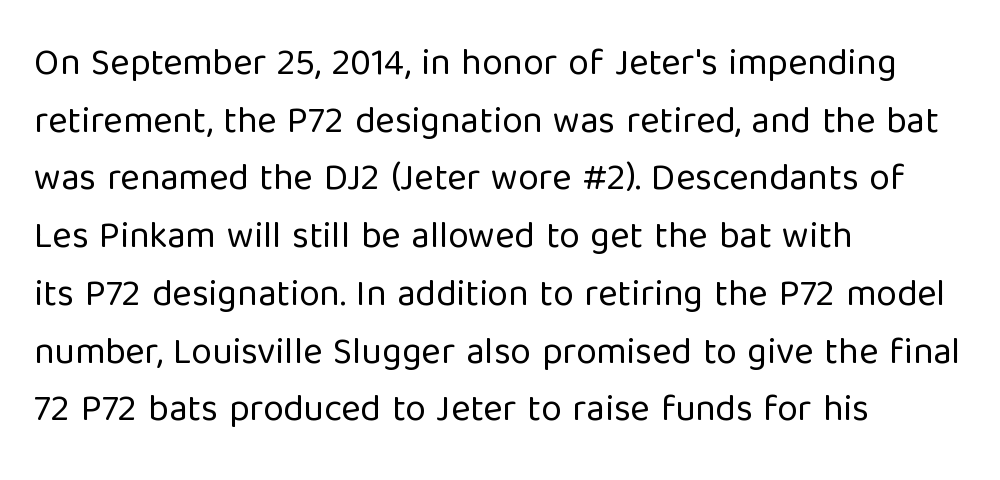
{"serif": "no", "italic": "no", "bold": "no", "weight": "regular", "width": "normal", "stroke_contrast": "low", "x_height": "medium", "monospaced": "no", "underline": "no", "align": "left", "line_spacing": "normal", "line_spacing_ratio": 1.56, "letter_spacing": "normal", "letter_spacing_em": 0.0, "glyph_px": 37}
